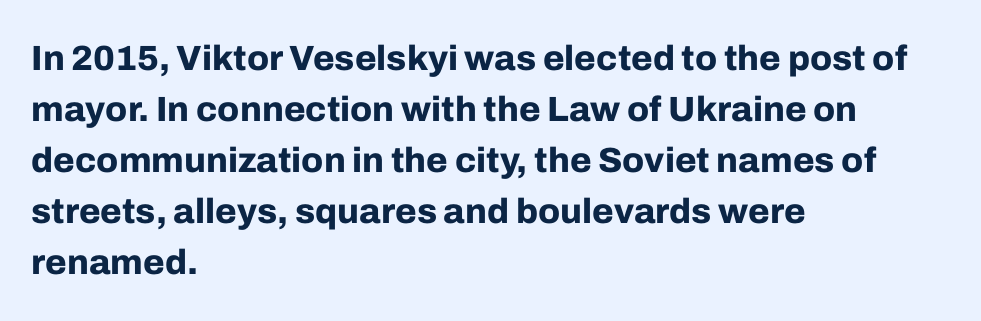
Q: Is the text bold? A: Yes.
Q: Is the text italic (slanted)? A: No, it is upright.
Q: Is the typeface a serif or a sans-serif typeface? A: Sans-serif.
Q: Is the text underlined? A: No.
Q: How is the paragraph aligned? A: Left-aligned.
Q: Is the spacing between letters normal or unusually wide? A: Normal.
Q: Is the spacing between lines tight, normal or loose? A: Normal.
Q: Width (condensed, normal, or wide)? A: Normal.
Q: Stroke contrast? A: Low.
Q: x-height? A: Medium.
Q: Monospaced? A: No.
